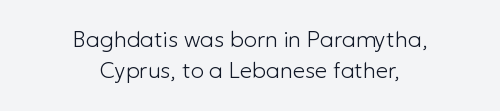
The image shows 22 px text type, upright; set centered, normal line spacing (1.42x), normal letter spacing, not underlined.
